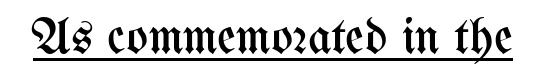
Proportional: the letters do not fall into vertical columns. Is the stroke heavy? The answer is a plain regular-or-lighter. The lettering is marked with a stroke running underneath it. Caption: standard tracking, unaltered. Designer's note — italics off, roman on.
